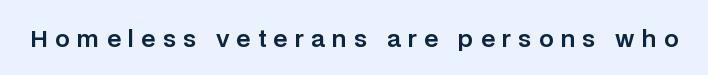
{"italic": "no", "underline": "no", "letter_spacing": "wide", "letter_spacing_em": 0.32, "glyph_px": 23}
